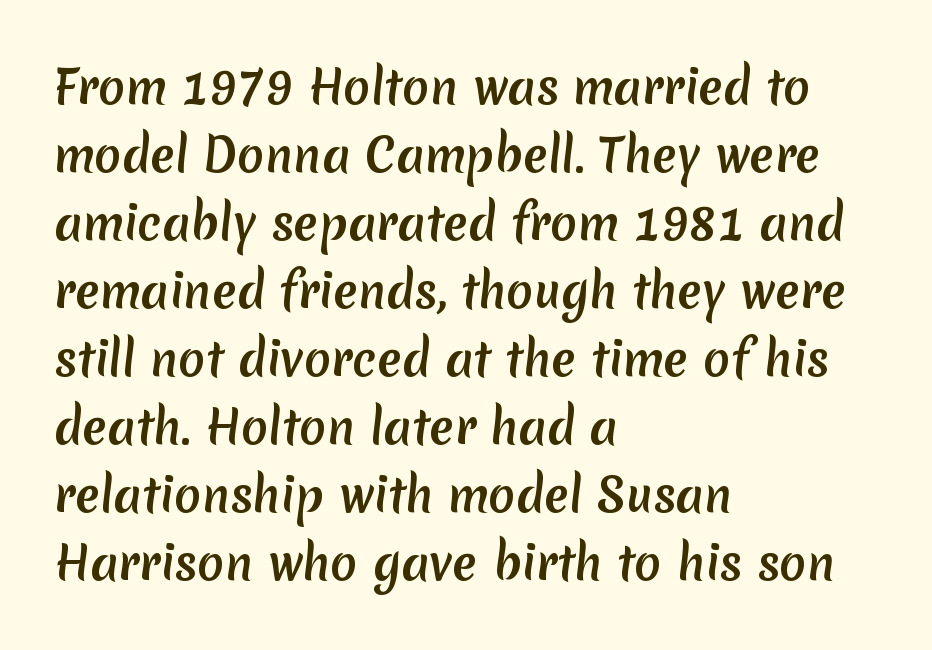
The rows are spaced the way most documents space them. A typesetter would label this face a sans. This sample has the flowing, uneven cadence of proportional lettering. Left-aligned paragraph, ragged on the right. Glance below the letters and you will spot only blank space.
